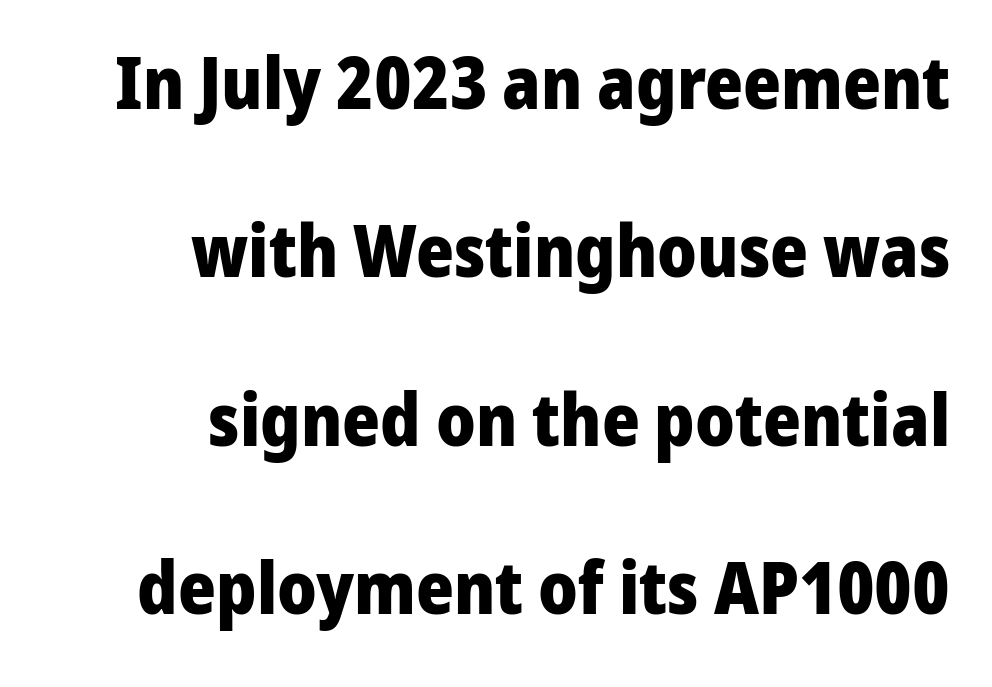
{"serif": "no", "italic": "no", "bold": "yes", "weight": "heavy", "width": "normal", "stroke_contrast": "low", "x_height": "medium", "monospaced": "no", "underline": "no", "align": "right", "line_spacing": "loose", "line_spacing_ratio": 2.34, "letter_spacing": "normal", "letter_spacing_em": 0.0, "glyph_px": 72}
